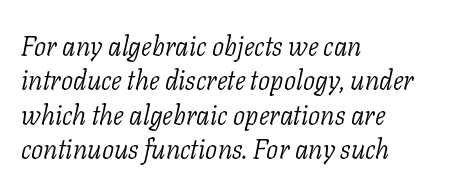
The string is rendered with underlining switched off. The face used here is rendered with its standard letterfit. The rows are spaced the way most documents space them. A student would call this left alignment; a typographer would say flush left, rag right.
